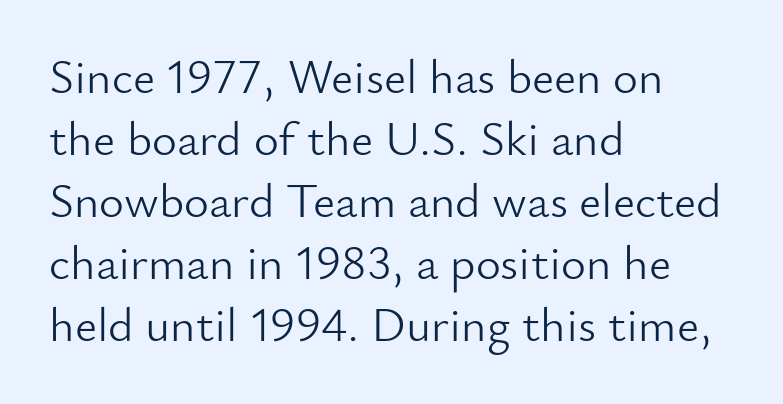
Nope, not italic — everything's standing straight. The face used here is a sans, in the tradition of grotesques and geometrics. Whoever set this chose a conventional vertical rhythm. Stems and bowls with no extra thickness — not bold.
